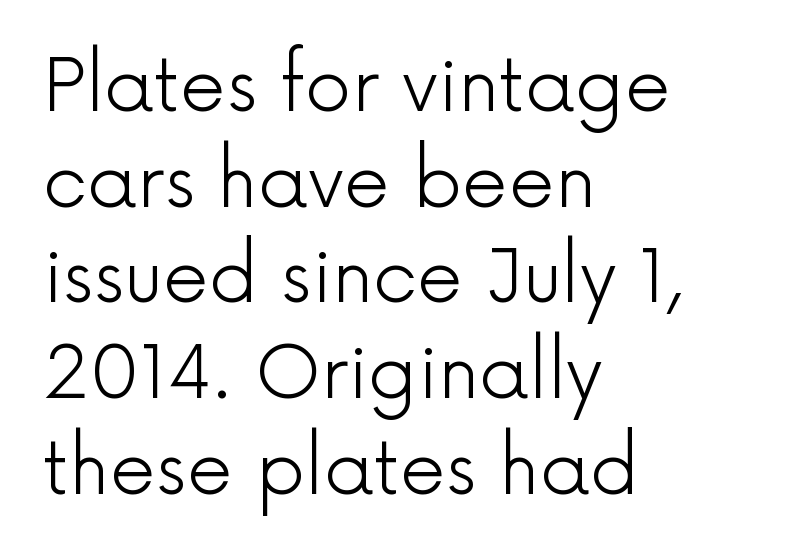
Q: Is the text bold? A: No.
Q: Is the text italic (slanted)? A: No, it is upright.
Q: Is the typeface a serif or a sans-serif typeface? A: Sans-serif.
Q: Is the text underlined? A: No.
Q: How is the paragraph aligned? A: Left-aligned.
Q: Is the spacing between letters normal or unusually wide? A: Normal.
Q: Is the spacing between lines tight, normal or loose? A: Normal.
Q: Width (condensed, normal, or wide)? A: Normal.
Q: x-height? A: Medium.
Q: Monospaced? A: No.
